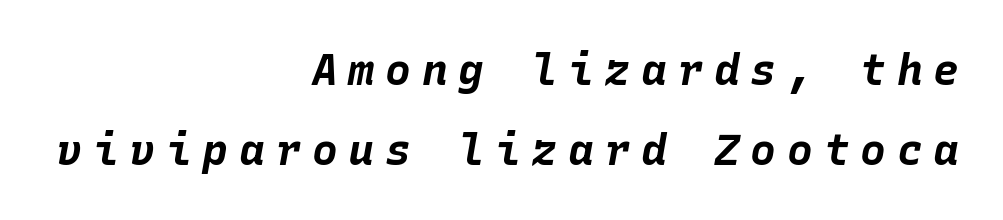
The image shows 43 px bold type, italic (leaning right), monospaced; set right-aligned, line spacing 1.86x, unusually wide letter spacing (+0.25 em), not underlined; low stroke contrast and a large x-height.
